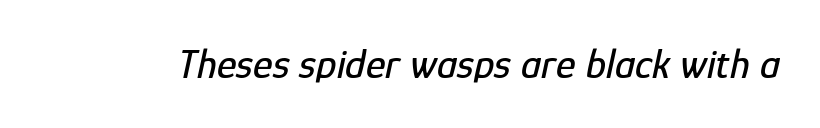
{"italic": "yes", "lean": "right", "slant_degrees": 12, "width": "condensed", "stroke_contrast": "low", "x_height": "medium", "monospaced": "no", "underline": "no", "letter_spacing": "normal", "letter_spacing_em": 0.0, "glyph_px": 42}
